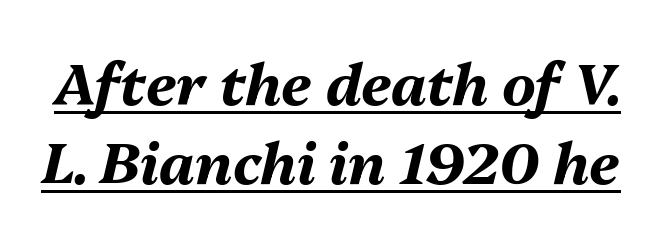
{"italic": "yes", "lean": "right", "slant_degrees": 13, "bold": "yes", "weight": "bold", "width": "normal", "stroke_contrast": "medium", "x_height": "medium", "monospaced": "no", "underline": "yes", "line_spacing": "normal", "line_spacing_ratio": 1.38, "letter_spacing": "normal", "letter_spacing_em": 0.0, "glyph_px": 57}
